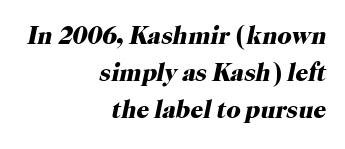
{"italic": "yes", "lean": "right", "slant_degrees": 12, "bold": "yes", "underline": "no", "align": "right", "line_spacing": "normal", "line_spacing_ratio": 1.48, "letter_spacing": "normal", "letter_spacing_em": 0.0, "glyph_px": 25}
